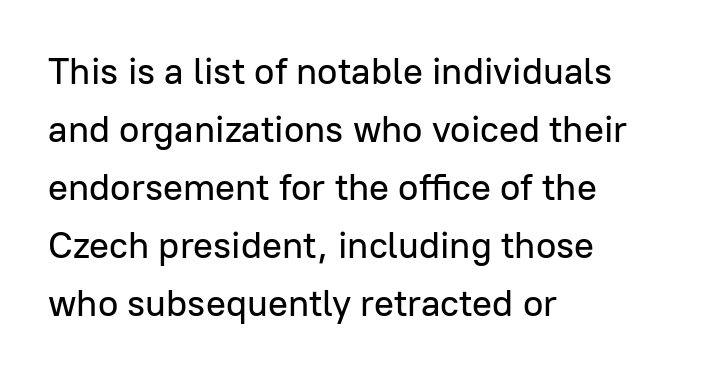
{"serif": "no", "italic": "no", "width": "normal", "stroke_contrast": "low", "x_height": "medium", "monospaced": "no", "underline": "no", "align": "left", "line_spacing": "normal", "line_spacing_ratio": 1.57, "letter_spacing": "normal", "letter_spacing_em": 0.0, "glyph_px": 37}
